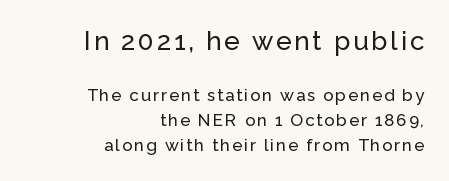
The image shows 26 px text type, upright; set right-aligned, normal line spacing (1.49x), not underlined; the first (top) block is 1.53x larger.
